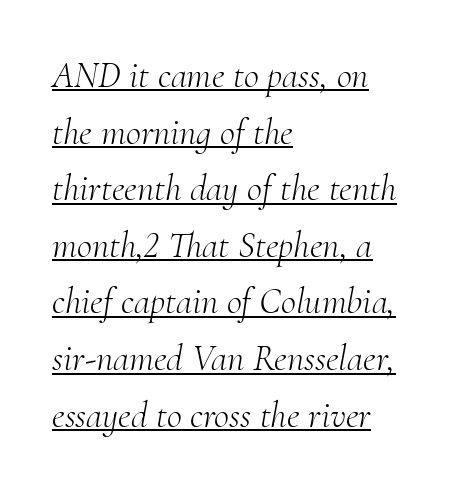
{"serif": "yes", "italic": "yes", "lean": "right", "slant_degrees": 10, "bold": "no", "weight": "light", "width": "normal", "stroke_contrast": "medium", "x_height": "small", "monospaced": "no", "underline": "yes", "align": "left", "line_spacing": "normal", "line_spacing_ratio": 1.53, "letter_spacing": "normal", "letter_spacing_em": 0.0, "glyph_px": 37}
